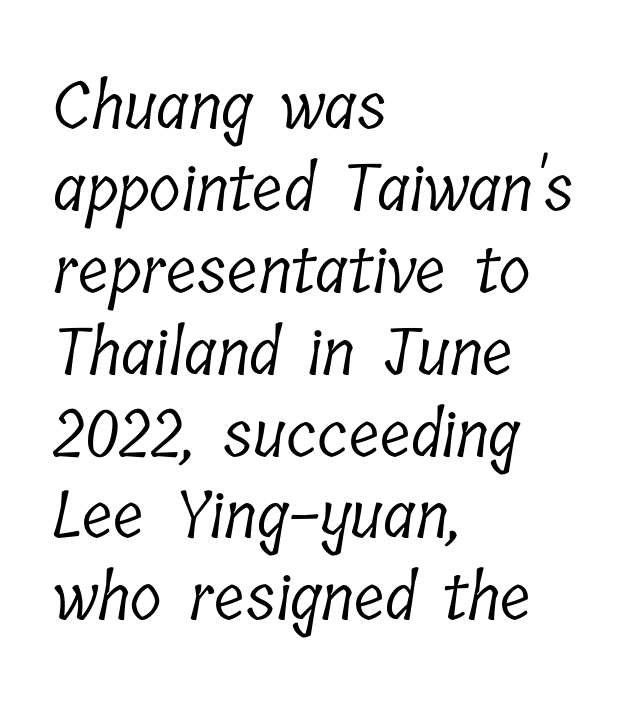
{"serif": "yes", "bold": "no", "weight": "light", "width": "condensed", "stroke_contrast": "low", "x_height": "medium", "monospaced": "no", "underline": "no", "align": "left", "line_spacing": "normal", "line_spacing_ratio": 1.26, "letter_spacing": "normal", "letter_spacing_em": 0.0, "glyph_px": 65}
